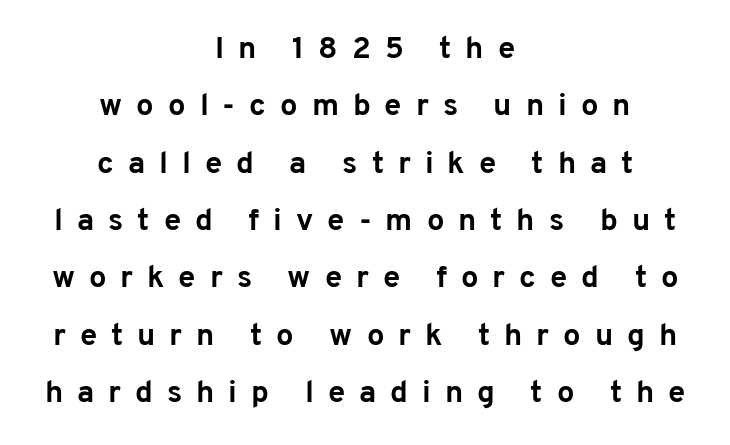
{"serif": "no", "italic": "no", "bold": "yes", "weight": "bold", "width": "normal", "stroke_contrast": "low", "x_height": "medium", "monospaced": "no", "underline": "no", "align": "center", "line_spacing_ratio": 1.85, "letter_spacing": "wide", "letter_spacing_em": 0.45, "glyph_px": 31}
